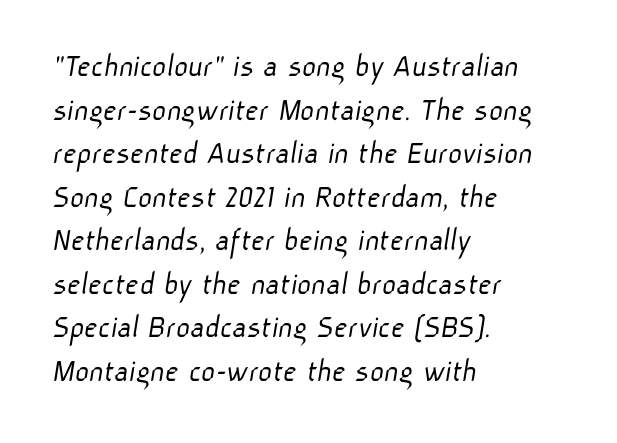
{"serif": "no", "bold": "no", "weight": "light", "width": "normal", "stroke_contrast": "low", "x_height": "medium", "monospaced": "no", "underline": "no", "align": "left", "line_spacing": "normal", "line_spacing_ratio": 1.28, "letter_spacing": "normal", "letter_spacing_em": 0.0, "glyph_px": 34}
